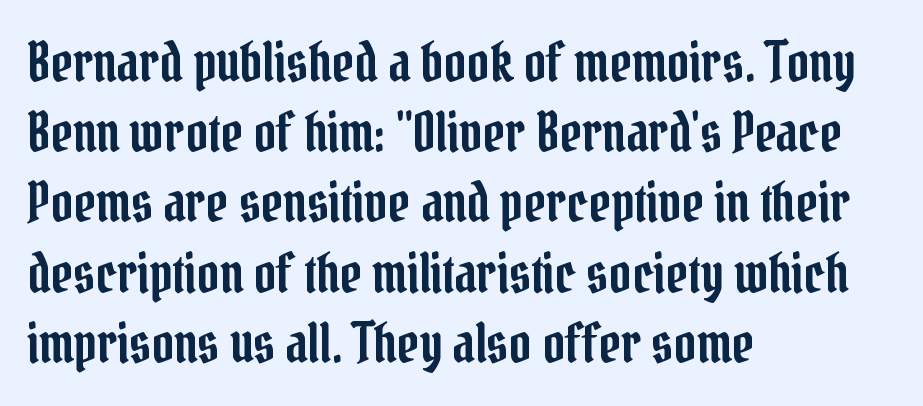
Q: Is the text italic (slanted)? A: No, it is upright.
Q: Is the typeface a serif or a sans-serif typeface? A: Serif.
Q: Is the text underlined? A: No.
Q: How is the paragraph aligned? A: Left-aligned.
Q: Is the spacing between letters normal or unusually wide? A: Normal.
Q: Is the spacing between lines tight, normal or loose? A: Normal.
Q: Width (condensed, normal, or wide)? A: Condensed.
Q: Stroke contrast? A: Low.
Q: x-height? A: Medium.
Q: Monospaced? A: No.
